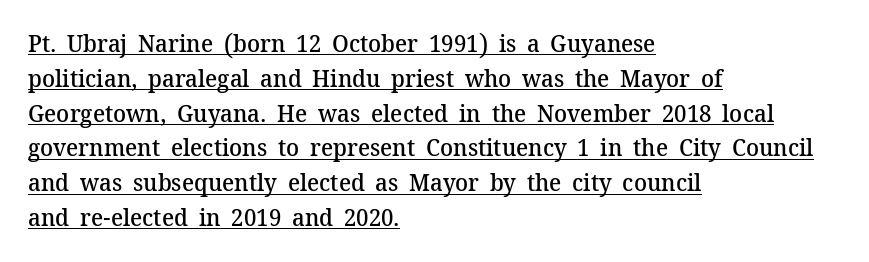
Like a heading marked for emphasis, these lines bear an underscore. One-word summary of the alignment: left. Vertical strokes here are truly vertical. What weight is shown? A semibold, between regular and bold.
